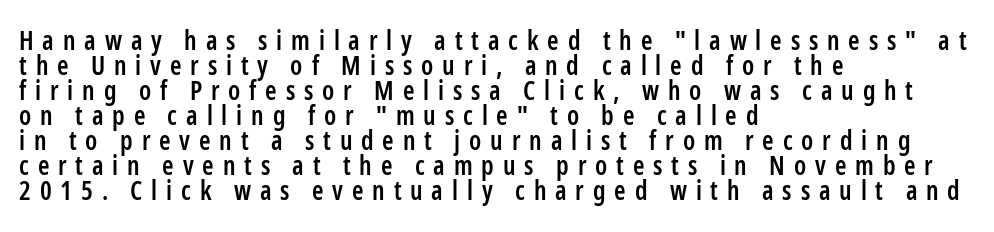
{"italic": "no", "bold": "semi", "underline": "no", "align": "left", "line_spacing": "tight", "line_spacing_ratio": 0.96, "letter_spacing": "wide", "letter_spacing_em": 0.34, "glyph_px": 26}
